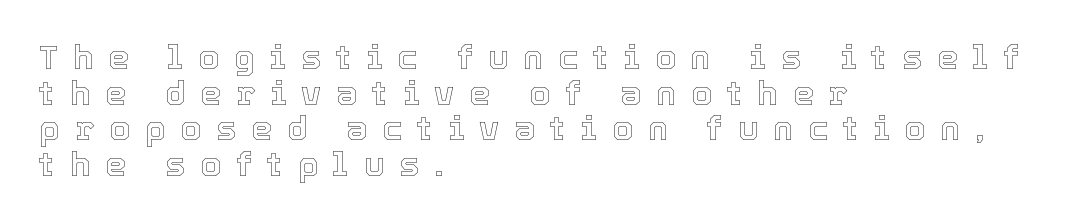
The image shows 33 px text type, upright; set left-aligned, tight line spacing (1.08x), unusually wide letter spacing (+0.46 em), not underlined; a medium x-height.
